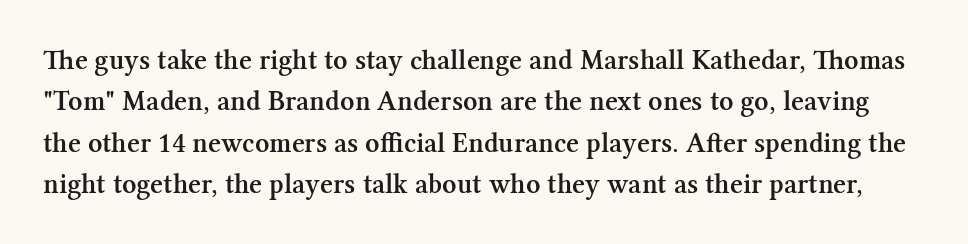
{"serif": "yes", "italic": "no", "bold": "semi", "weight": "semibold", "width": "normal", "stroke_contrast": "medium", "x_height": "medium", "monospaced": "no", "underline": "no", "line_spacing": "normal", "line_spacing_ratio": 1.48, "letter_spacing": "normal", "letter_spacing_em": 0.0, "glyph_px": 28}
